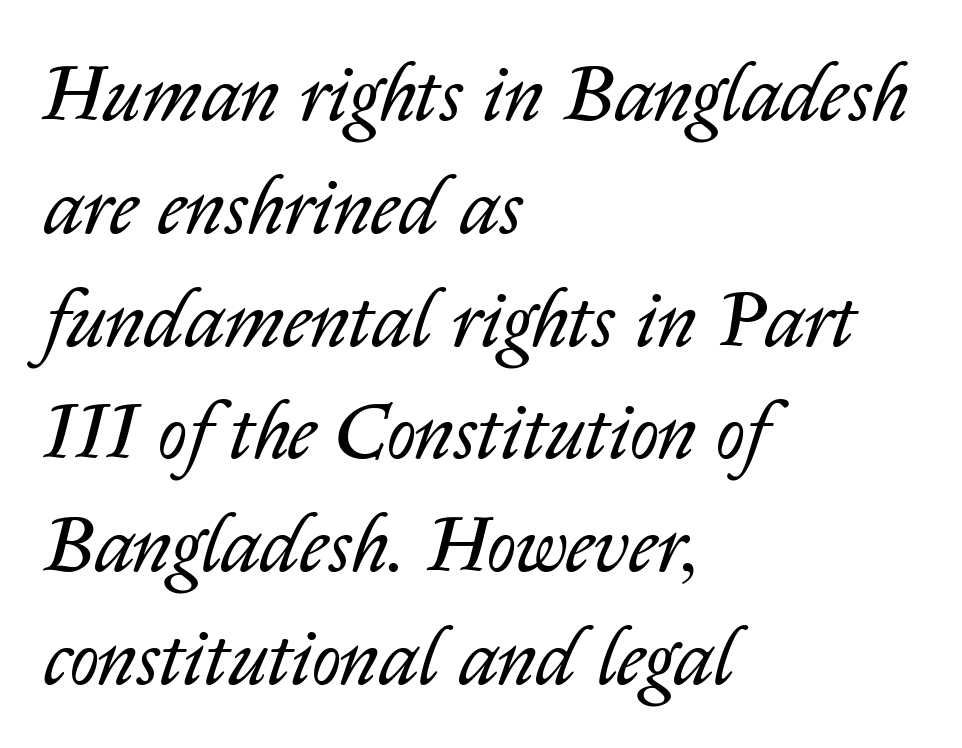
Q: Is the text bold? A: No.
Q: Is the text italic (slanted)? A: Yes, it leans right by about 14 degrees.
Q: Is the text underlined? A: No.
Q: How is the paragraph aligned? A: Left-aligned.
Q: Is the spacing between letters normal or unusually wide? A: Normal.
Q: Is the spacing between lines tight, normal or loose? A: Normal.
Q: Width (condensed, normal, or wide)? A: Normal.
Q: Stroke contrast? A: Low.
Q: x-height? A: Medium.
Q: Monospaced? A: No.
